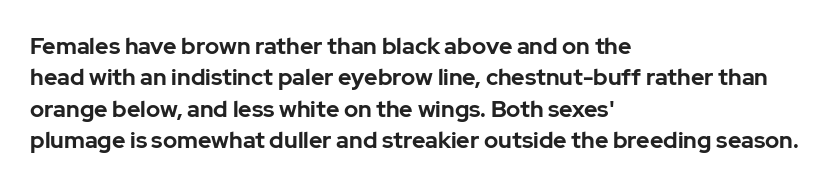
The image shows 23 px bold type, upright; set left-aligned, normal line spacing (1.36x), normal letter spacing, not underlined.
